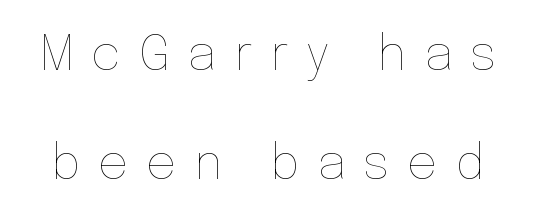
The image shows 48 px thin type, upright; set loose line spacing (2.28x), unusually wide letter spacing (+0.37 em), not underlined; low stroke contrast and a medium x-height.
